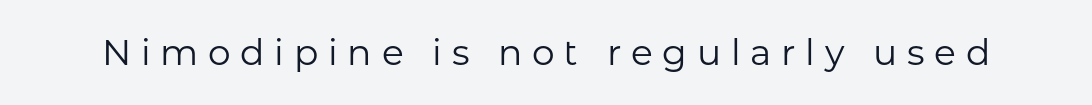
{"serif": "no", "italic": "no", "bold": "no", "weight": "regular", "width": "normal", "stroke_contrast": "low", "x_height": "medium", "monospaced": "no", "underline": "no", "letter_spacing": "wide", "letter_spacing_em": 0.27, "glyph_px": 36}
